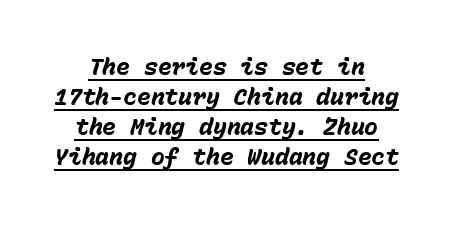
{"italic": "yes", "lean": "right", "slant_degrees": 15, "bold": "yes", "underline": "yes", "align": "center", "line_spacing": "normal", "line_spacing_ratio": 1.31, "letter_spacing": "normal", "letter_spacing_em": 0.0, "glyph_px": 23}
